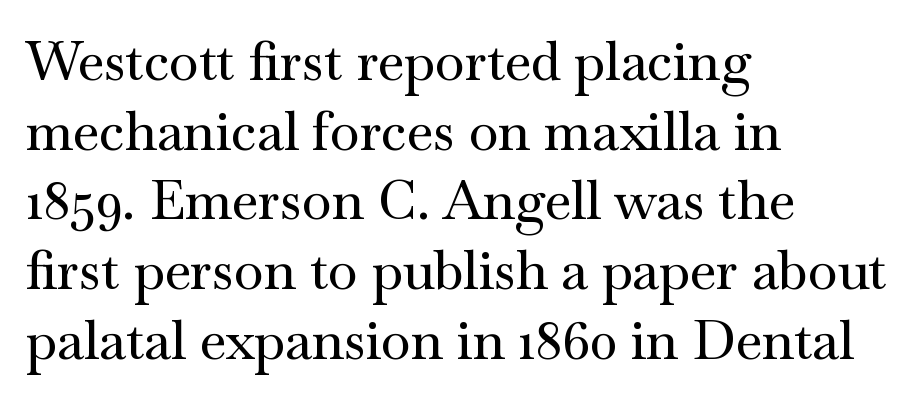
Q: Is the text italic (slanted)? A: No, it is upright.
Q: Is the typeface a serif or a sans-serif typeface? A: Serif.
Q: Is the text underlined? A: No.
Q: How is the paragraph aligned? A: Left-aligned.
Q: Is the spacing between letters normal or unusually wide? A: Normal.
Q: Is the spacing between lines tight, normal or loose? A: Normal.
Q: Width (condensed, normal, or wide)? A: Wide.
Q: Stroke contrast? A: Medium.
Q: x-height? A: Small.
Q: Monospaced? A: No.
